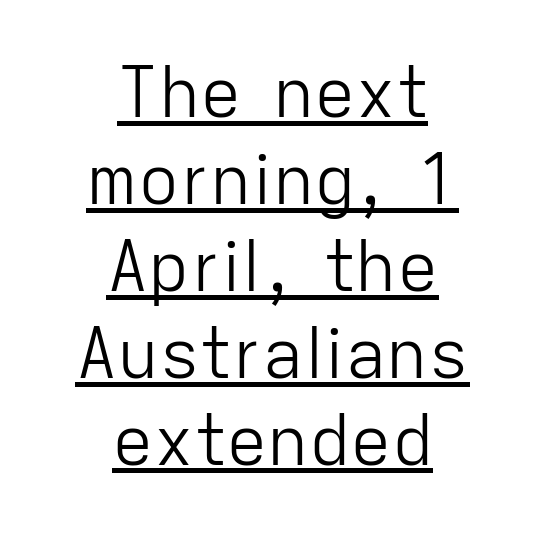
{"serif": "no", "italic": "no", "bold": "no", "weight": "light", "width": "normal", "stroke_contrast": "low", "x_height": "medium", "monospaced": "no", "underline": "yes", "align": "center", "line_spacing": "normal", "line_spacing_ratio": 1.26, "letter_spacing": "normal", "letter_spacing_em": 0.0, "glyph_px": 69}
